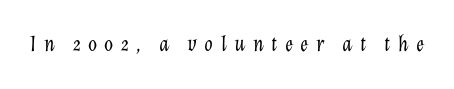
{"italic": "yes", "lean": "right", "slant_degrees": 12, "bold": "no", "underline": "no", "letter_spacing": "wide", "letter_spacing_em": 0.33, "glyph_px": 22}
